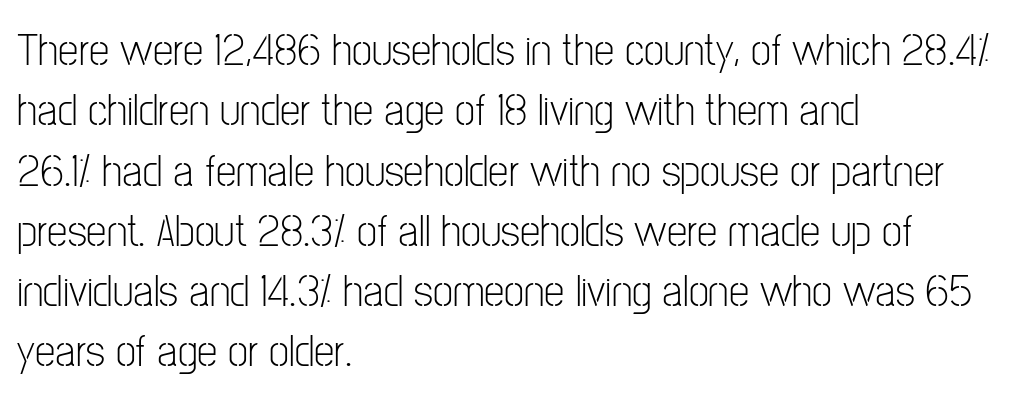
{"serif": "no", "italic": "no", "bold": "no", "weight": "light", "width": "condensed", "stroke_contrast": "low", "x_height": "medium", "monospaced": "no", "underline": "no", "align": "left", "line_spacing": "normal", "line_spacing_ratio": 1.31, "letter_spacing": "normal", "letter_spacing_em": 0.0, "glyph_px": 46}
